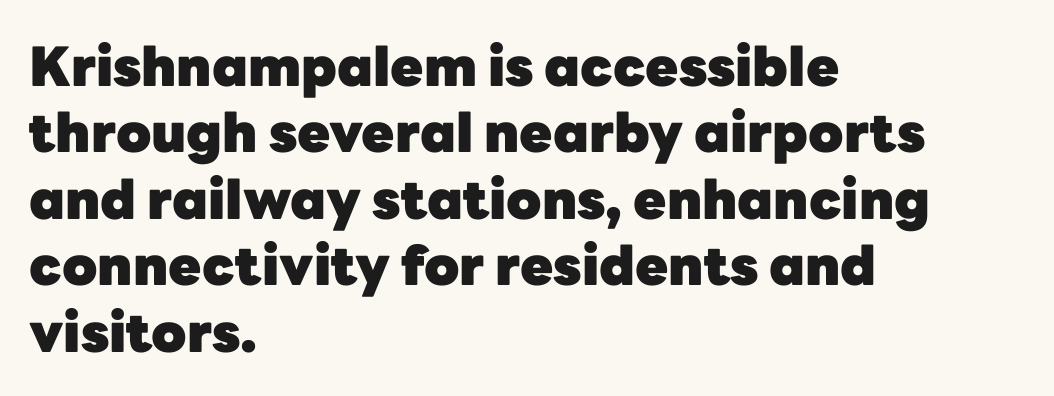
Leftover space on each line is placed entirely after the last word. The rendering keeps characters at their native spacing. The axis of the letterforms is exactly vertical. This sample has the flowing, uneven cadence of proportional lettering.
